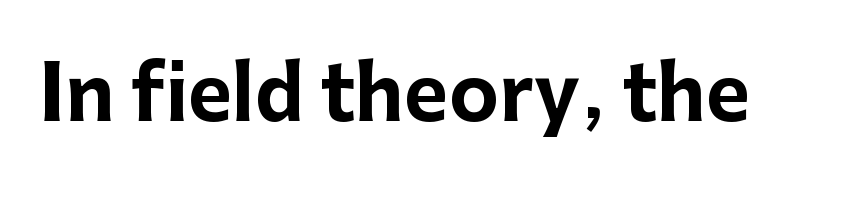
Honestly, there is no underline to notice here at all. You could not count columns in this text — the font is proportionally spaced. The typography opts for an upright posture over an oblique one. A full-strength bold gives these letters their thick strokes.
